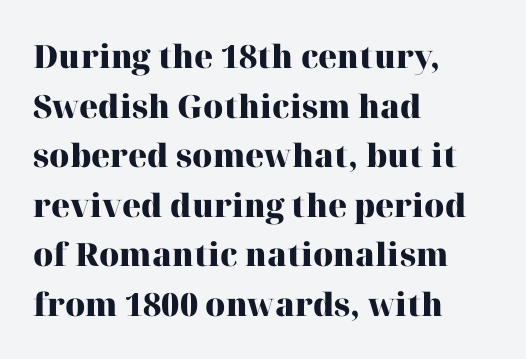
Q: Is the text bold? A: Yes.
Q: Is the text italic (slanted)? A: No, it is upright.
Q: Is the typeface a serif or a sans-serif typeface? A: Serif.
Q: Is the text underlined? A: No.
Q: How is the paragraph aligned? A: Left-aligned.
Q: Is the spacing between letters normal or unusually wide? A: Normal.
Q: Is the spacing between lines tight, normal or loose? A: Normal.
Q: Width (condensed, normal, or wide)? A: Normal.
Q: Stroke contrast? A: High.
Q: x-height? A: Medium.
Q: Monospaced? A: No.
